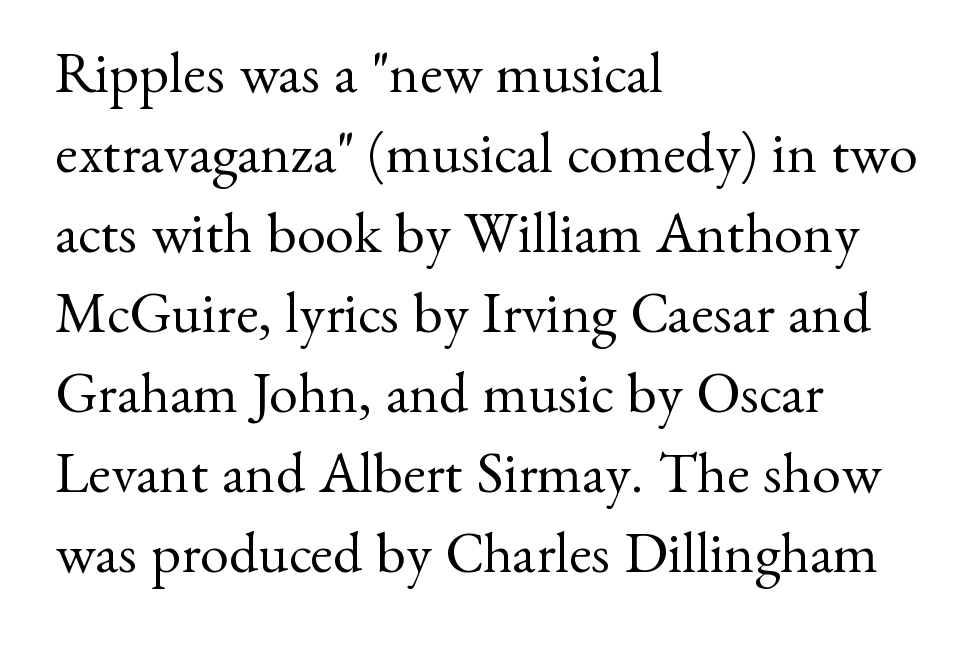
Q: Is the text bold? A: No.
Q: Is the text italic (slanted)? A: No, it is upright.
Q: Is the typeface a serif or a sans-serif typeface? A: Serif.
Q: Is the text underlined? A: No.
Q: How is the paragraph aligned? A: Left-aligned.
Q: Is the spacing between letters normal or unusually wide? A: Normal.
Q: Is the spacing between lines tight, normal or loose? A: Normal.
Q: Width (condensed, normal, or wide)? A: Normal.
Q: Stroke contrast? A: Medium.
Q: x-height? A: Small.
Q: Monospaced? A: No.
